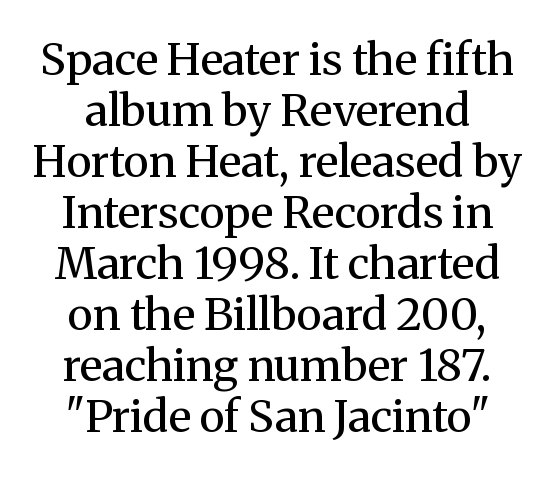
Q: Is the text bold? A: No.
Q: Is the text italic (slanted)? A: No, it is upright.
Q: Is the typeface a serif or a sans-serif typeface? A: Serif.
Q: Is the text underlined? A: No.
Q: How is the paragraph aligned? A: Centered.
Q: Is the spacing between letters normal or unusually wide? A: Normal.
Q: Width (condensed, normal, or wide)? A: Normal.
Q: Stroke contrast? A: Medium.
Q: x-height? A: Medium.
Q: Monospaced? A: No.
